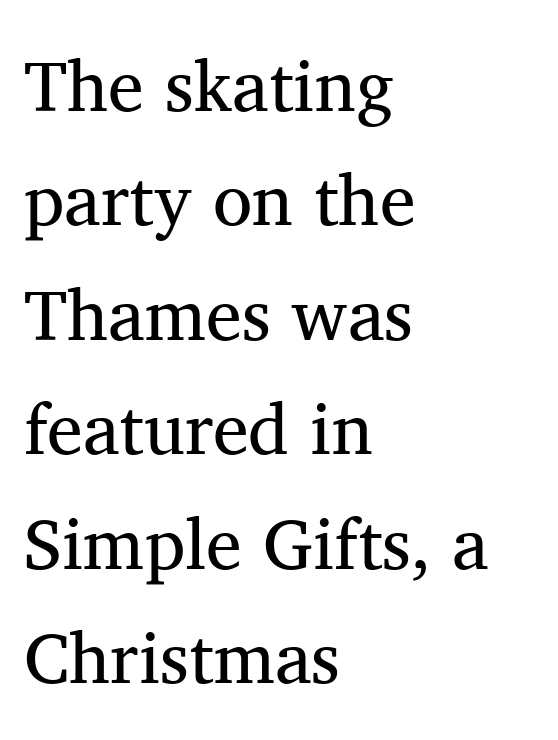
Whoever set this chose a conventional vertical rhythm. Students, note that the glyphs here touch the page at normal intervals. A typesetter would call this proportional, since set widths differ per character. Characters remain perfectly vertical along every line. The designer went with a serif here, giving each stem small feet. The baseline area is clear.
